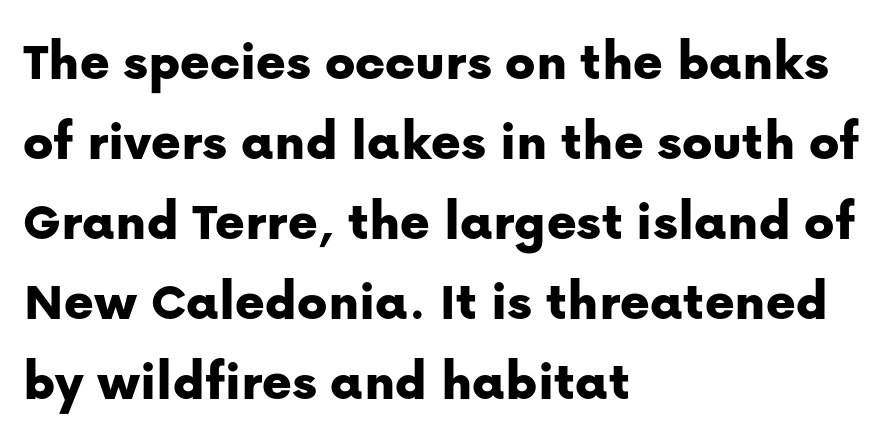
{"serif": "no", "italic": "no", "width": "normal", "stroke_contrast": "low", "x_height": "medium", "monospaced": "no", "underline": "no", "align": "left", "line_spacing": "normal", "line_spacing_ratio": 1.43, "letter_spacing": "normal", "letter_spacing_em": 0.0, "glyph_px": 56}
